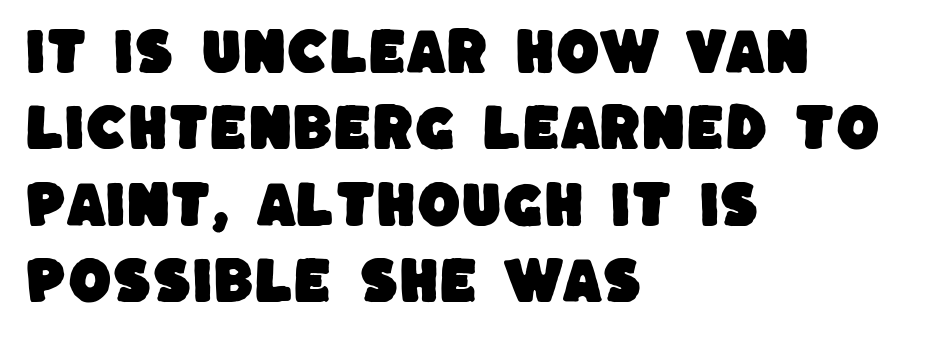
Q: Is the typeface a serif or a sans-serif typeface? A: Sans-serif.
Q: Is the text underlined? A: No.
Q: How is the paragraph aligned? A: Left-aligned.
Q: Is the spacing between letters normal or unusually wide? A: Normal.
Q: Is the spacing between lines tight, normal or loose? A: Normal.
Q: Width (condensed, normal, or wide)? A: Normal.
Q: Stroke contrast? A: Low.
Q: x-height? A: Large.
Q: Monospaced? A: No.
